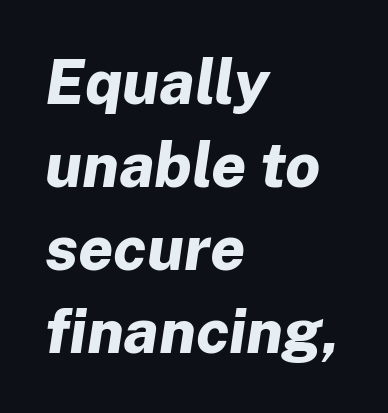
Q: Is the text bold? A: Yes.
Q: Is the text italic (slanted)? A: Yes, it leans right by about 8 degrees.
Q: Is the text underlined? A: No.
Q: How is the paragraph aligned? A: Left-aligned.
Q: Is the spacing between letters normal or unusually wide? A: Normal.
Q: Is the spacing between lines tight, normal or loose? A: Normal.
Q: Width (condensed, normal, or wide)? A: Normal.
Q: Stroke contrast? A: Low.
Q: x-height? A: Medium.
Q: Monospaced? A: No.
